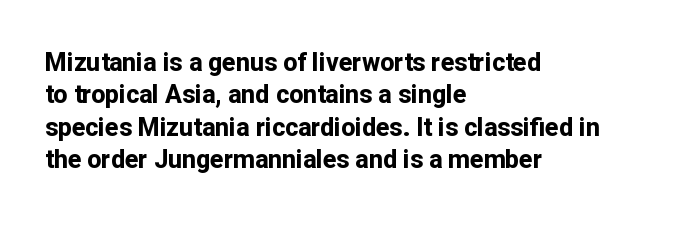
The image shows 25 px bold type, upright; set left-aligned, normal line spacing (1.3x), normal letter spacing, not underlined.
